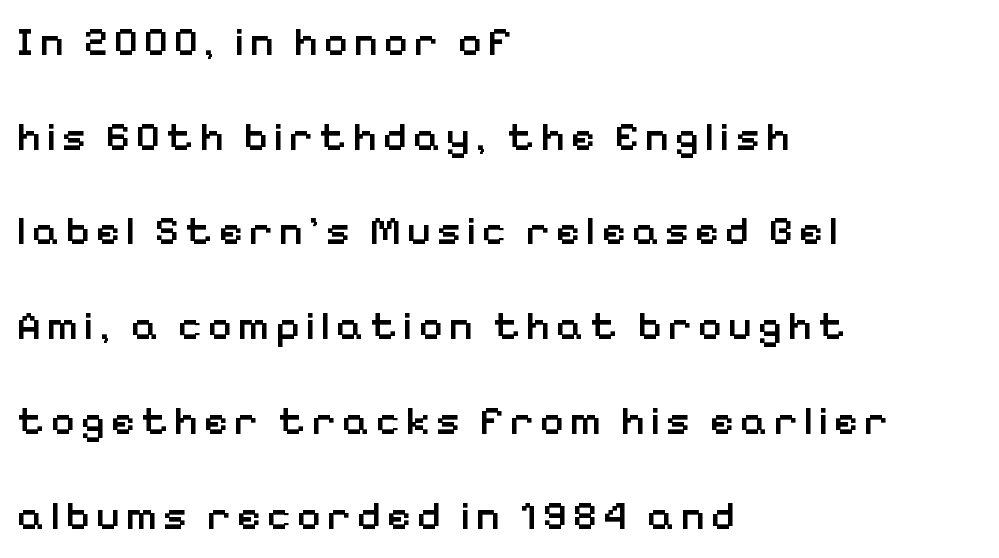
{"serif": "no", "italic": "no", "bold": "semi", "weight": "semibold", "width": "normal", "stroke_contrast": "low", "x_height": "medium", "monospaced": "no", "underline": "no", "align": "left", "line_spacing": "loose", "line_spacing_ratio": 2.31, "glyph_px": 41}
